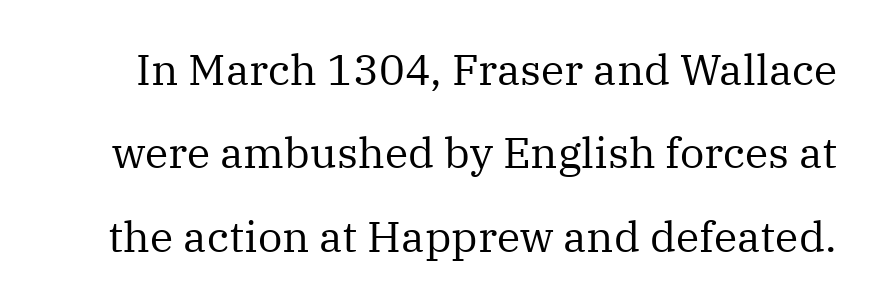
Q: Is the text bold? A: No.
Q: Is the text italic (slanted)? A: No, it is upright.
Q: Is the typeface a serif or a sans-serif typeface? A: Serif.
Q: Is the text underlined? A: No.
Q: Is the spacing between letters normal or unusually wide? A: Normal.
Q: Is the spacing between lines tight, normal or loose? A: Loose.
Q: Width (condensed, normal, or wide)? A: Normal.
Q: Stroke contrast? A: Medium.
Q: x-height? A: Medium.
Q: Monospaced? A: No.
